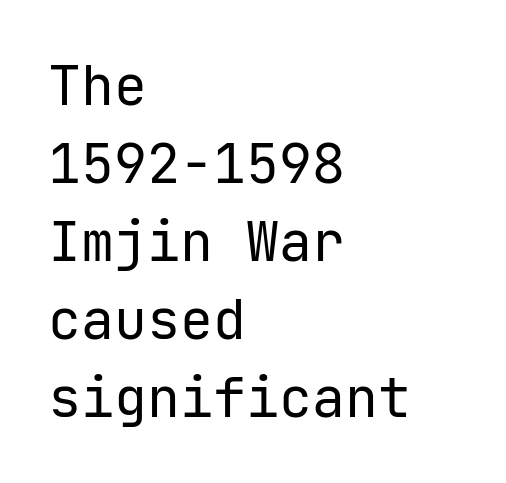
The image shows 55 px regular-weight sans-serif type, upright; set left-aligned, normal line spacing (1.42x), normal letter spacing, not underlined; low stroke contrast and a medium x-height.
